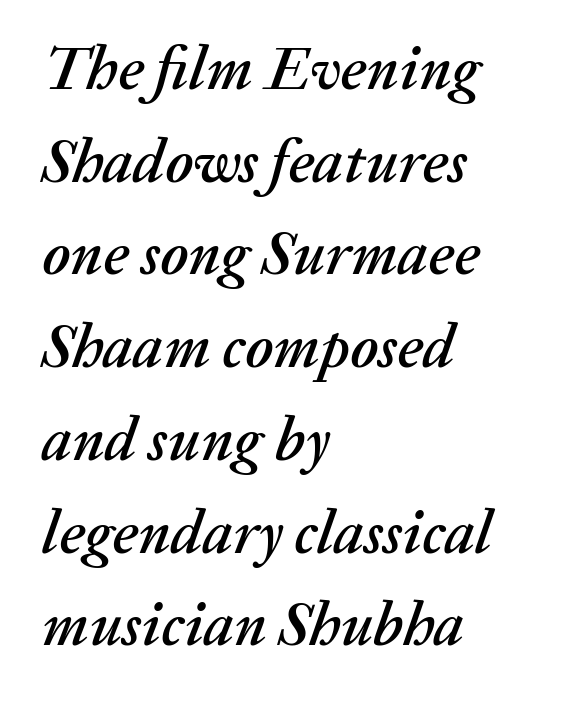
Q: Is the text italic (slanted)? A: Yes, it leans right by about 20 degrees.
Q: Is the text underlined? A: No.
Q: How is the paragraph aligned? A: Left-aligned.
Q: Is the spacing between letters normal or unusually wide? A: Normal.
Q: Is the spacing between lines tight, normal or loose? A: Normal.
Q: Width (condensed, normal, or wide)? A: Normal.
Q: Stroke contrast? A: Medium.
Q: x-height? A: Medium.
Q: Monospaced? A: No.
